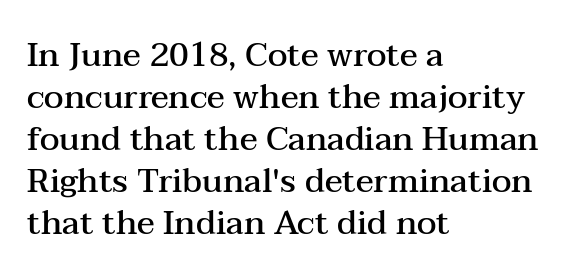
The image shows 33 px semibold, wide serif type, upright; set left-aligned, normal line spacing (1.27x), normal letter spacing, not underlined; medium stroke contrast and a medium x-height.
